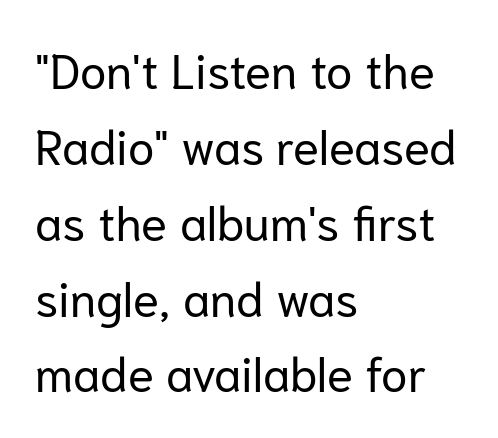
The specimen reads as upright at a glance. Is the stroke heavy? The answer is a plain regular-or-lighter. Any mark beneath the type? The region is blank. Interline gaps are of average width in this sample.
